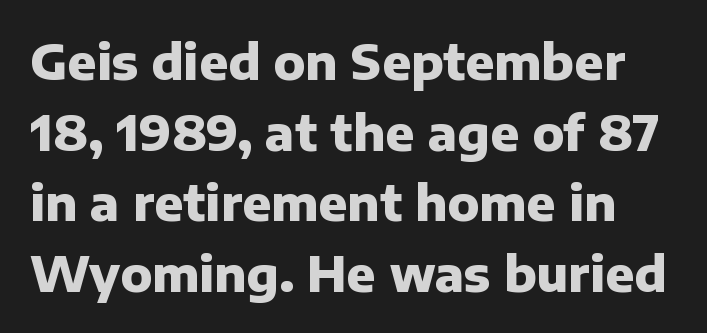
The image shows 48 px heavy sans-serif type, upright; set normal line spacing (1.47x), normal letter spacing, not underlined; low stroke contrast and a medium x-height.
